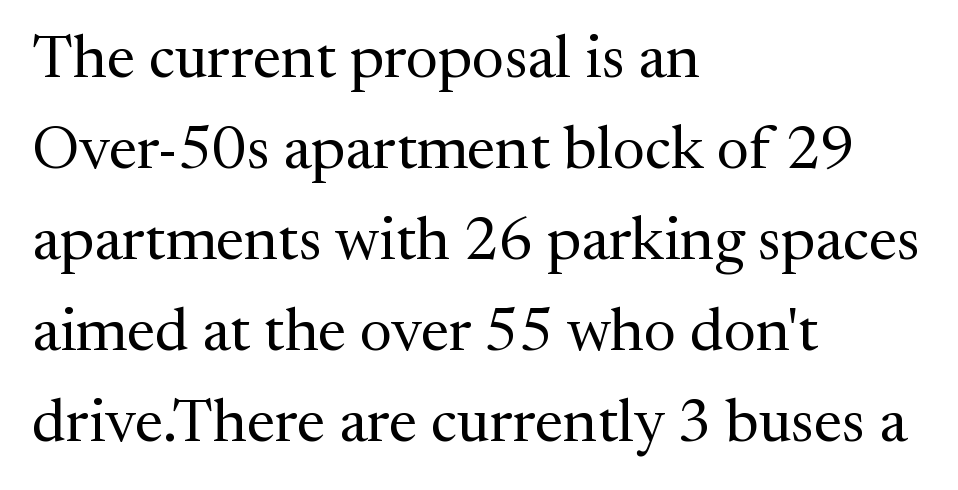
The image shows 61 px regular-weight serif type, upright; set left-aligned, normal line spacing (1.49x), normal letter spacing, not underlined; medium stroke contrast and a medium x-height.
